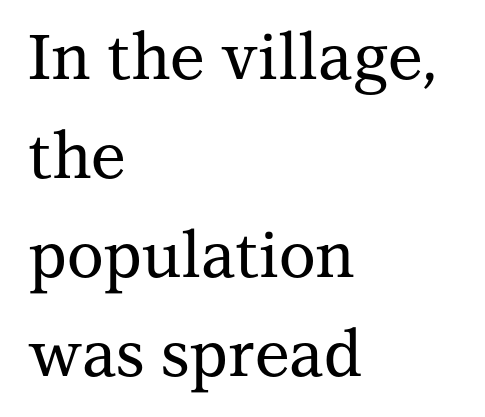
{"serif": "yes", "italic": "no", "width": "normal", "stroke_contrast": "medium", "x_height": "medium", "monospaced": "no", "underline": "no", "align": "left", "line_spacing": "normal", "line_spacing_ratio": 1.57, "letter_spacing": "normal", "letter_spacing_em": 0.0, "glyph_px": 63}
